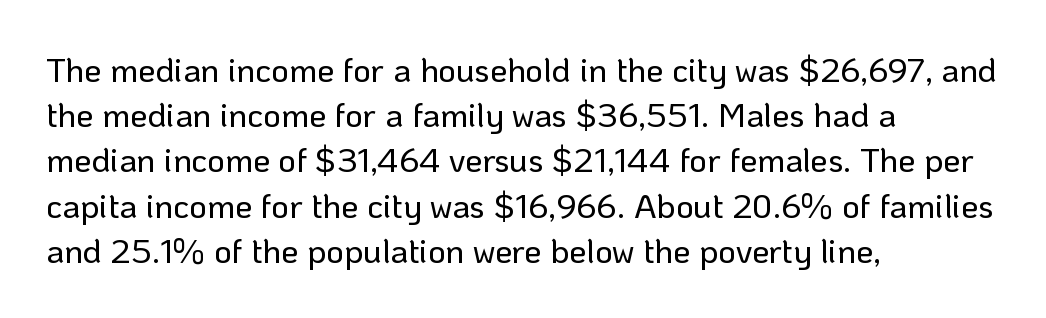
{"serif": "no", "italic": "no", "width": "normal", "stroke_contrast": "low", "x_height": "medium", "monospaced": "no", "underline": "no", "align": "left", "line_spacing": "normal", "line_spacing_ratio": 1.33, "letter_spacing": "normal", "letter_spacing_em": 0.0, "glyph_px": 34}
